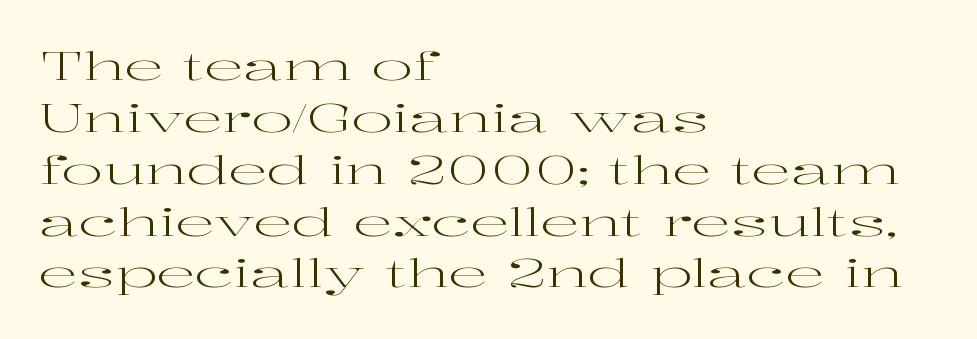
Q: Is the text bold? A: No.
Q: Is the text italic (slanted)? A: No, it is upright.
Q: Is the typeface a serif or a sans-serif typeface? A: Serif.
Q: Is the text underlined? A: No.
Q: How is the paragraph aligned? A: Left-aligned.
Q: Is the spacing between letters normal or unusually wide? A: Normal.
Q: Is the spacing between lines tight, normal or loose? A: Normal.
Q: Width (condensed, normal, or wide)? A: Wide.
Q: Stroke contrast? A: High.
Q: x-height? A: Medium.
Q: Monospaced? A: No.
